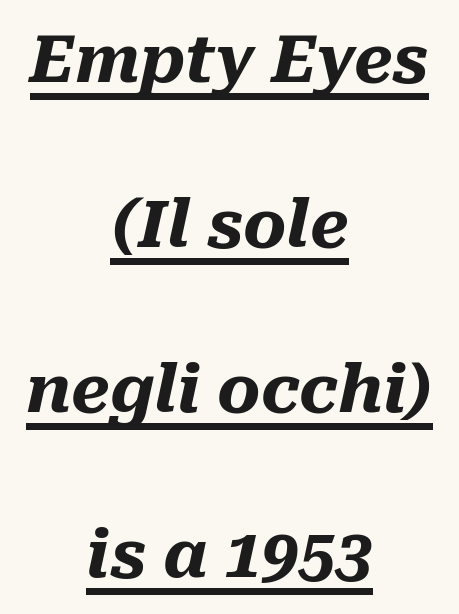
{"italic": "yes", "lean": "right", "slant_degrees": 10, "bold": "yes", "weight": "heavy", "width": "normal", "stroke_contrast": "medium", "x_height": "medium", "monospaced": "no", "underline": "yes", "align": "center", "line_spacing": "loose", "line_spacing_ratio": 2.5, "letter_spacing": "normal", "letter_spacing_em": 0.0, "glyph_px": 66}
